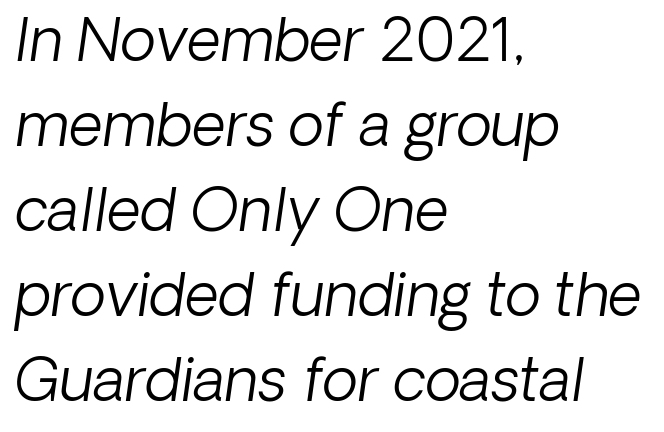
Q: Is the text bold? A: No.
Q: Is the text italic (slanted)? A: Yes, it leans right by about 8 degrees.
Q: Is the text underlined? A: No.
Q: How is the paragraph aligned? A: Left-aligned.
Q: Is the spacing between letters normal or unusually wide? A: Normal.
Q: Is the spacing between lines tight, normal or loose? A: Normal.
Q: Width (condensed, normal, or wide)? A: Normal.
Q: Stroke contrast? A: Low.
Q: x-height? A: Medium.
Q: Monospaced? A: No.
